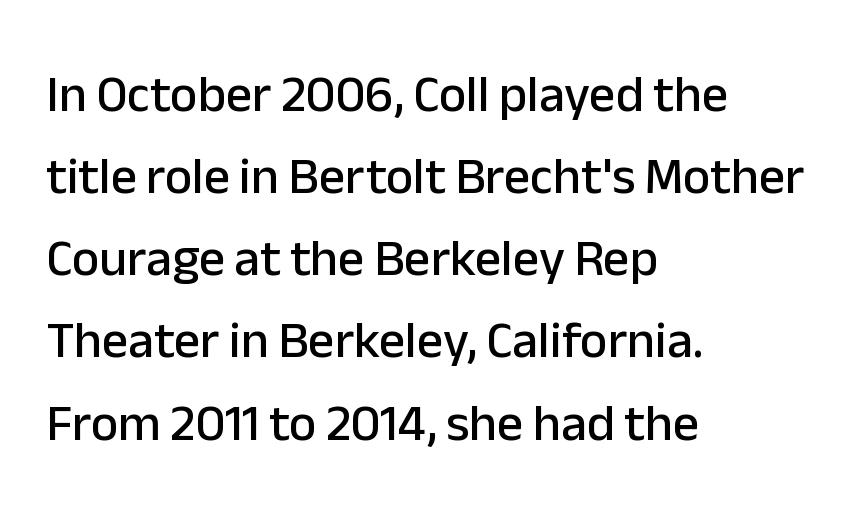
The image shows 52 px sans-serif type, upright; set left-aligned, normal line spacing (1.58x), normal letter spacing, not underlined; low stroke contrast and a medium x-height.
